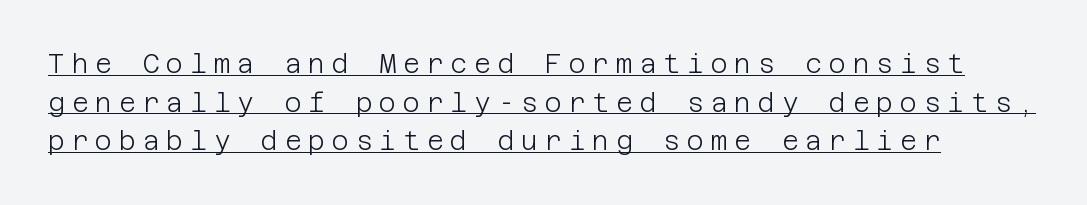
A light-to-regular cut is what we see here. Looks like someone drew a line under every word here. Every stem runs plumb, perpendicular to the baseline. Interline gaps are of average width in this sample.
